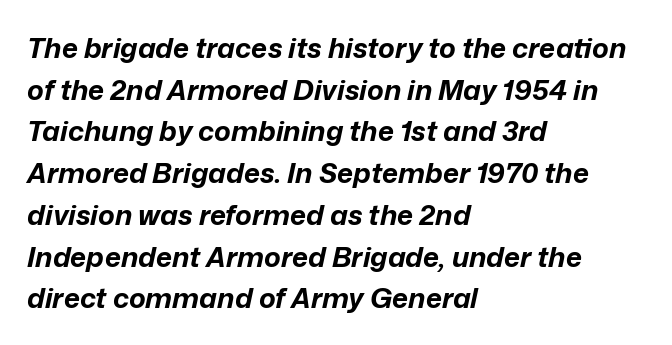
{"italic": "yes", "lean": "right", "slant_degrees": 12, "bold": "yes", "weight": "bold", "width": "normal", "stroke_contrast": "low", "x_height": "medium", "monospaced": "no", "underline": "no", "align": "left", "line_spacing": "normal", "line_spacing_ratio": 1.49, "letter_spacing": "normal", "letter_spacing_em": 0.0, "glyph_px": 28}
